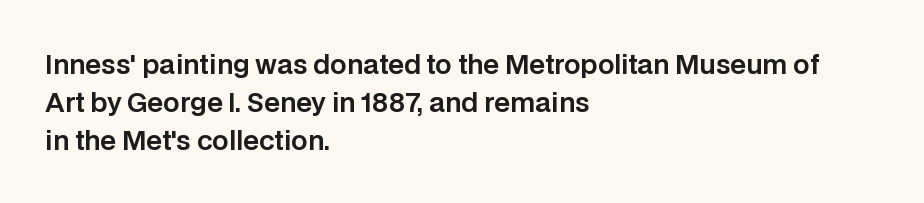
The image shows 26 px text type, upright; set left-aligned, normal line spacing (1.46x), normal letter spacing, not underlined.
